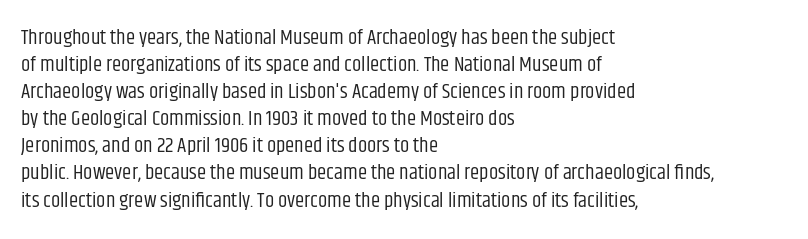
{"italic": "no", "bold": "no", "underline": "no", "align": "left", "line_spacing": "normal", "line_spacing_ratio": 1.29, "letter_spacing": "normal", "letter_spacing_em": 0.0, "glyph_px": 21}
